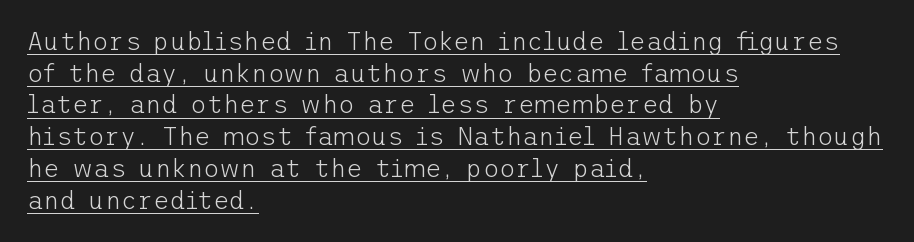
Q: Is the text bold? A: No.
Q: Is the text italic (slanted)? A: No, it is upright.
Q: Is the text underlined? A: Yes.
Q: How is the paragraph aligned? A: Left-aligned.
Q: Is the spacing between letters normal or unusually wide? A: Normal.
Q: Is the spacing between lines tight, normal or loose? A: Normal.
